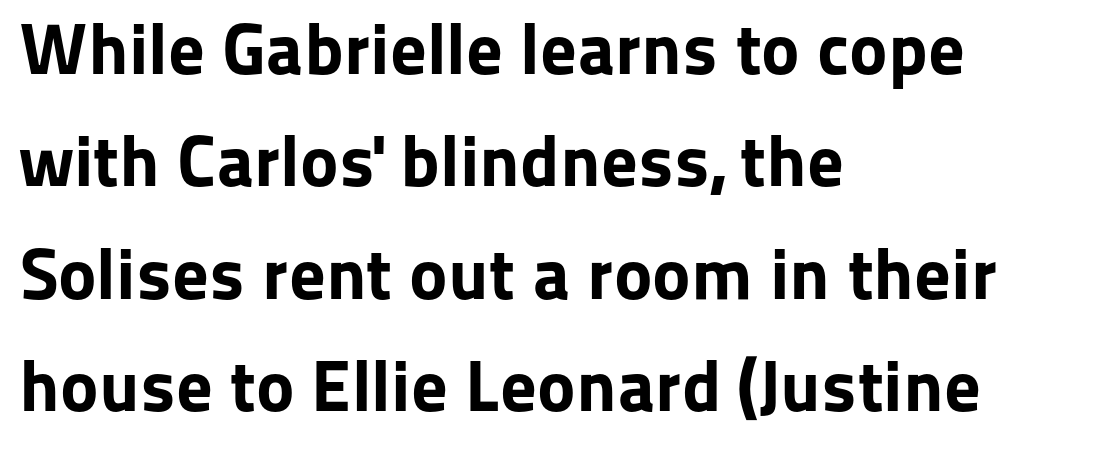
{"serif": "no", "italic": "no", "bold": "yes", "weight": "bold", "width": "normal", "stroke_contrast": "low", "x_height": "medium", "monospaced": "no", "underline": "no", "align": "left", "line_spacing": "normal", "line_spacing_ratio": 1.54, "letter_spacing": "normal", "letter_spacing_em": 0.0, "glyph_px": 73}
